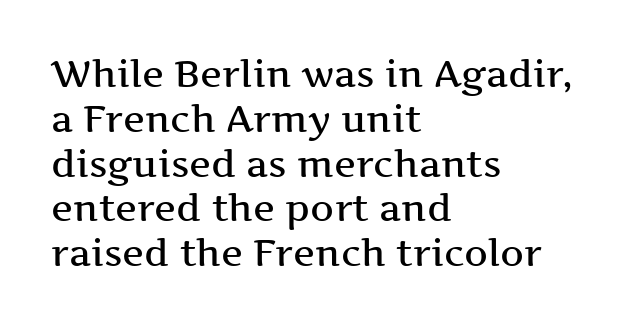
{"serif": "yes", "italic": "no", "width": "wide", "stroke_contrast": "medium", "x_height": "medium", "monospaced": "no", "underline": "no", "align": "left", "line_spacing_ratio": 1.21, "letter_spacing": "normal", "letter_spacing_em": 0.0, "glyph_px": 37}
